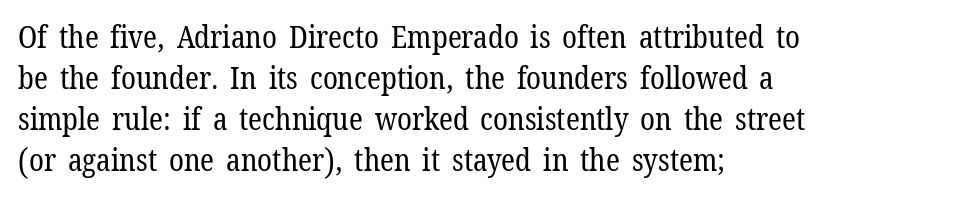
Whoever set this chose a conventional vertical rhythm. No extra ink here — the face is not bold. This sample is left-justified, so line endings fall wherever the words run out. Are there feet on the stems? There are — it's a serif.
